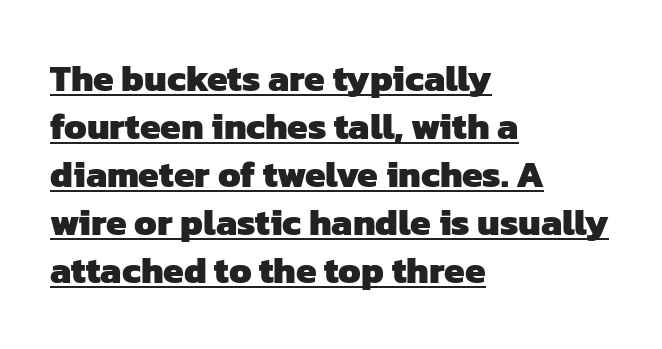
The gaps between neighbouring characters are ordinary and unremarkable. This is underlined copy, the kind a proofreader might mark for attention. The space between consecutive lines is moderate. On the weight axis this lands at bold, roughly 700. The lines are quadded left.
